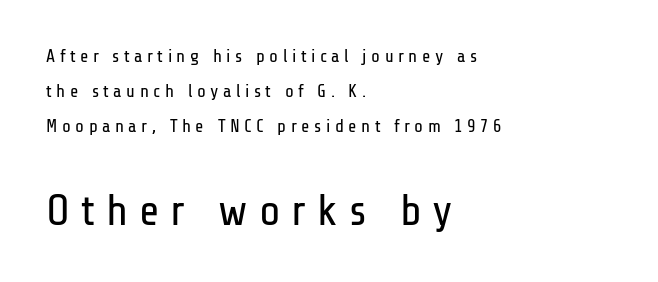
{"serif": "no", "italic": "no", "bold": "no", "weight": "regular", "width": "condensed", "stroke_contrast": "low", "x_height": "medium", "monospaced": "no", "underline": "no", "align": "left", "line_spacing": "loose", "line_spacing_ratio": 1.94, "letter_spacing": "wide", "letter_spacing_em": 0.25, "larger_block": "second", "size_ratio": 2.44, "glyph_px": 44}
